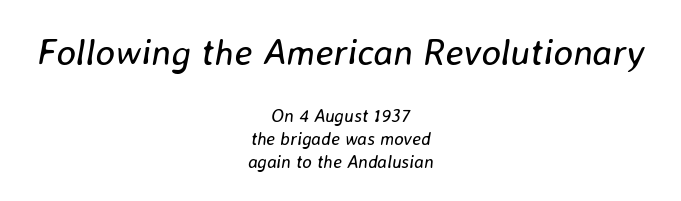
Q: Is the text bold? A: No.
Q: Is the text italic (slanted)? A: Yes, it leans right by about 8 degrees.
Q: Is the text underlined? A: No.
Q: How is the paragraph aligned? A: Centered.
Q: Is the spacing between letters normal or unusually wide? A: Normal.
Q: Is the spacing between lines tight, normal or loose? A: Normal.
Q: Which block of text is set in a larger size, the first (top) or the second (bottom)? A: The first (top) one.
Q: Width (condensed, normal, or wide)? A: Normal.
Q: Stroke contrast? A: Low.
Q: x-height? A: Medium.
Q: Monospaced? A: No.
